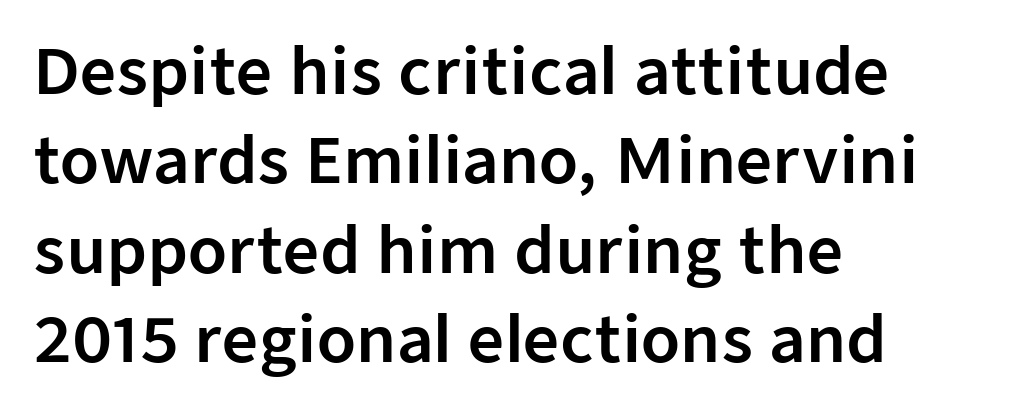
{"serif": "no", "italic": "no", "width": "normal", "stroke_contrast": "low", "x_height": "medium", "monospaced": "no", "underline": "no", "align": "left", "line_spacing": "normal", "line_spacing_ratio": 1.42, "letter_spacing": "normal", "letter_spacing_em": 0.0, "glyph_px": 63}
